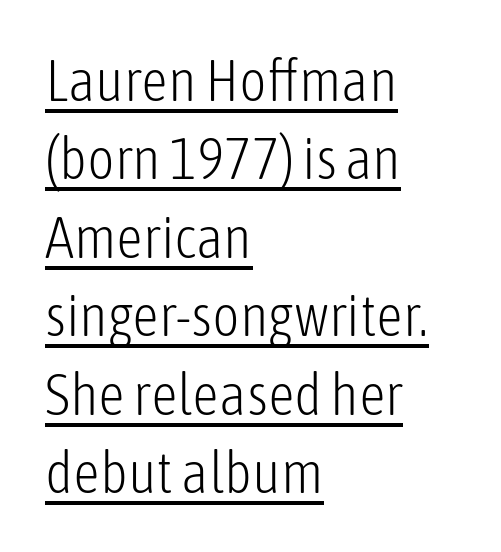
Q: Is the text bold? A: No.
Q: Is the text italic (slanted)? A: No, it is upright.
Q: Is the typeface a serif or a sans-serif typeface? A: Sans-serif.
Q: Is the text underlined? A: Yes.
Q: How is the paragraph aligned? A: Left-aligned.
Q: Is the spacing between letters normal or unusually wide? A: Normal.
Q: Is the spacing between lines tight, normal or loose? A: Normal.
Q: Width (condensed, normal, or wide)? A: Condensed.
Q: Stroke contrast? A: Low.
Q: x-height? A: Medium.
Q: Monospaced? A: No.
